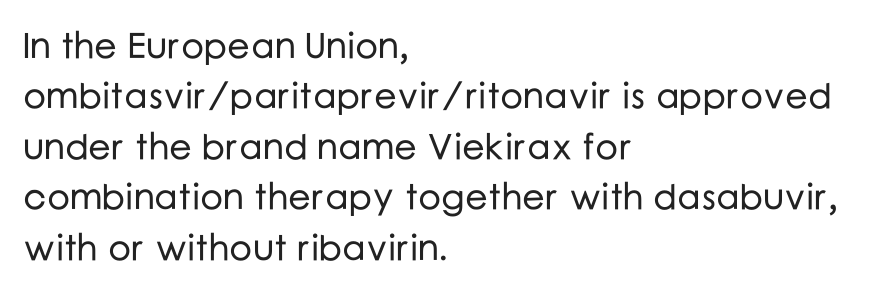
Rule under the text: the space is simply empty. Nope, not italic — everything's standing straight. Varying glyph widths throughout — classic text-font behaviour. Line beginnings align vertically; line endings do not.
